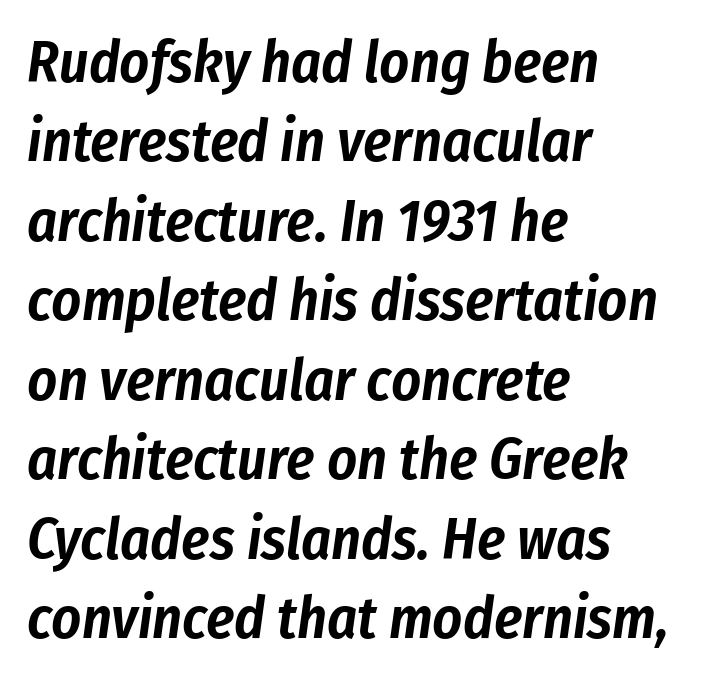
{"italic": "yes", "lean": "right", "slant_degrees": 8, "width": "condensed", "stroke_contrast": "low", "x_height": "medium", "monospaced": "no", "underline": "no", "align": "left", "line_spacing": "normal", "line_spacing_ratio": 1.37, "letter_spacing": "normal", "letter_spacing_em": 0.0, "glyph_px": 58}
